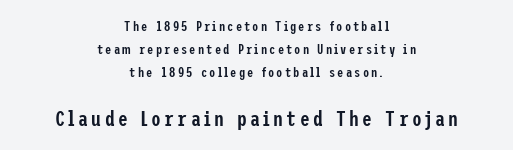
Q: Is the text bold? A: Semi-bold.
Q: Is the text italic (slanted)? A: No, it is upright.
Q: Is the text underlined? A: No.
Q: How is the paragraph aligned? A: Centered.
Q: Is the spacing between lines tight, normal or loose? A: Normal.
Q: Which block of text is set in a larger size, the first (top) or the second (bottom)? A: The second (bottom) one.
